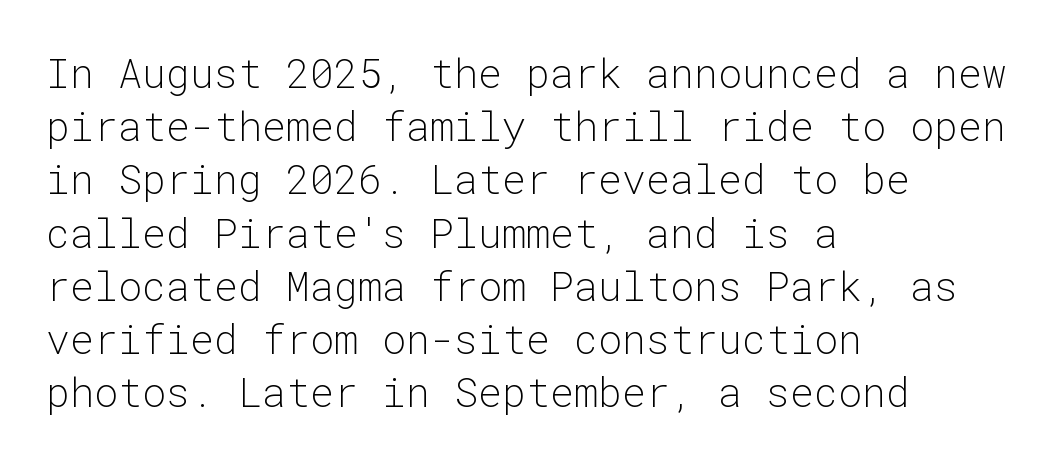
The image shows 40 px light sans-serif type, upright, monospaced; set left-aligned, normal line spacing (1.33x), normal letter spacing, not underlined; low stroke contrast and a medium x-height.
